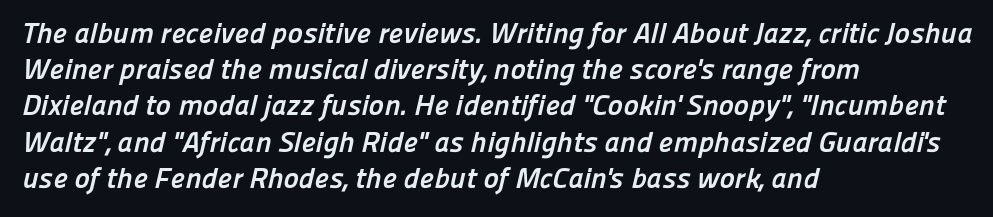
Q: Is the text bold? A: Yes.
Q: Is the typeface a serif or a sans-serif typeface? A: Sans-serif.
Q: Is the text underlined? A: No.
Q: How is the paragraph aligned? A: Left-aligned.
Q: Is the spacing between letters normal or unusually wide? A: Normal.
Q: Is the spacing between lines tight, normal or loose? A: Normal.
Q: Width (condensed, normal, or wide)? A: Normal.
Q: Stroke contrast? A: Low.
Q: x-height? A: Medium.
Q: Monospaced? A: No.
